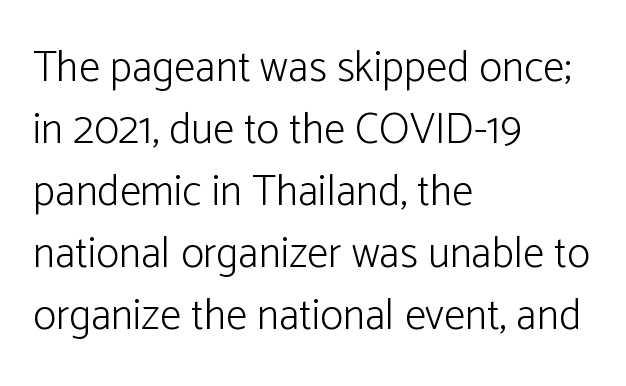
{"serif": "no", "italic": "no", "bold": "no", "weight": "light", "width": "normal", "stroke_contrast": "low", "x_height": "medium", "monospaced": "no", "underline": "no", "align": "left", "line_spacing": "normal", "line_spacing_ratio": 1.44, "letter_spacing": "normal", "letter_spacing_em": 0.0, "glyph_px": 43}
